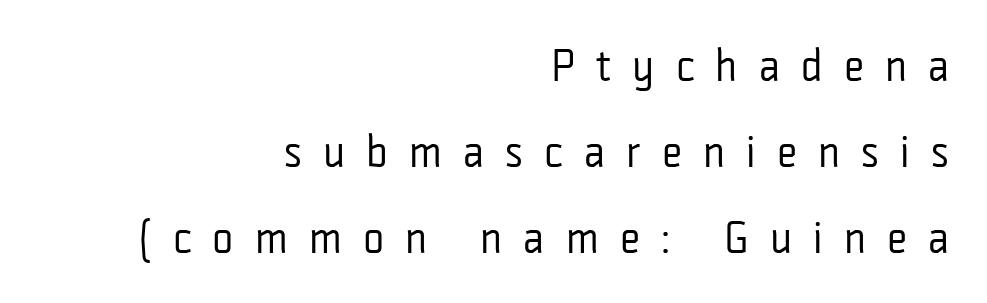
Q: Is the text bold? A: No.
Q: Is the text italic (slanted)? A: No, it is upright.
Q: Is the typeface a serif or a sans-serif typeface? A: Sans-serif.
Q: Is the text underlined? A: No.
Q: How is the paragraph aligned? A: Right-aligned.
Q: Is the spacing between letters normal or unusually wide? A: Unusually wide.
Q: Is the spacing between lines tight, normal or loose? A: Loose.
Q: Width (condensed, normal, or wide)? A: Condensed.
Q: Stroke contrast? A: Low.
Q: x-height? A: Medium.
Q: Monospaced? A: No.
